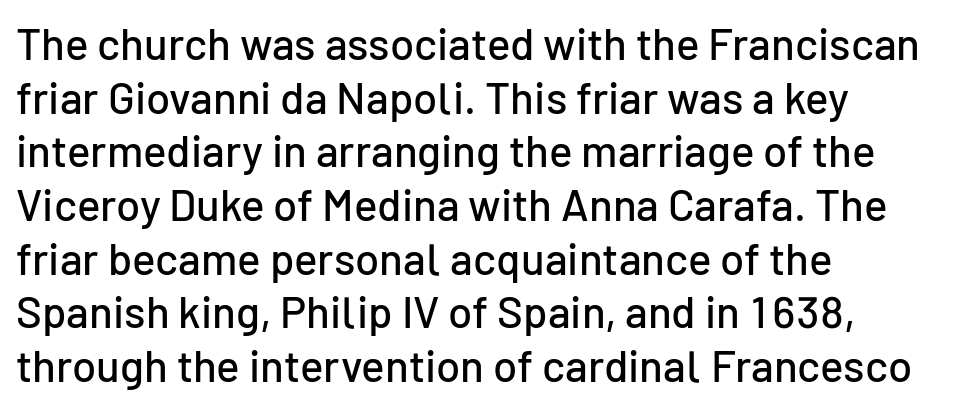
{"serif": "no", "italic": "no", "width": "normal", "stroke_contrast": "low", "x_height": "medium", "monospaced": "no", "underline": "no", "align": "left", "line_spacing_ratio": 1.22, "letter_spacing": "normal", "letter_spacing_em": 0.0, "glyph_px": 44}
